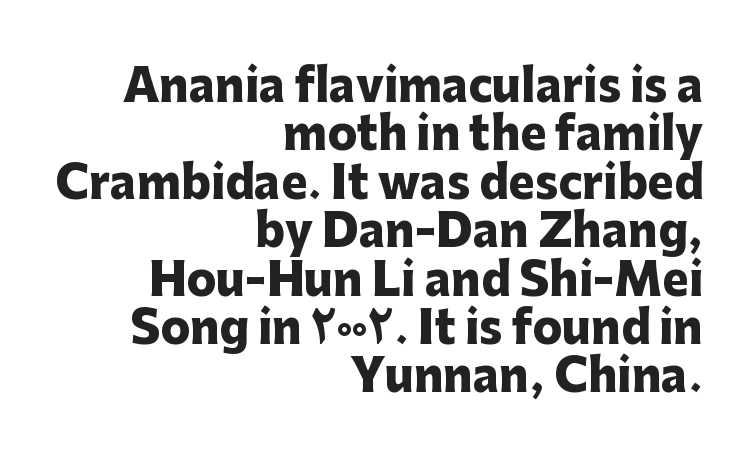
Q: Is the text bold? A: Yes.
Q: Is the text italic (slanted)? A: No, it is upright.
Q: Is the typeface a serif or a sans-serif typeface? A: Sans-serif.
Q: Is the text underlined? A: No.
Q: How is the paragraph aligned? A: Right-aligned.
Q: Is the spacing between letters normal or unusually wide? A: Normal.
Q: Is the spacing between lines tight, normal or loose? A: Tight.
Q: Width (condensed, normal, or wide)? A: Normal.
Q: Stroke contrast? A: Low.
Q: x-height? A: Medium.
Q: Monospaced? A: No.
